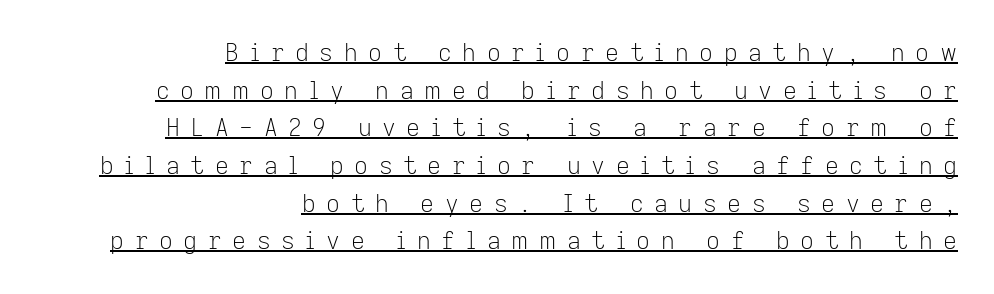
{"italic": "no", "bold": "no", "underline": "yes", "align": "right", "line_spacing": "normal", "line_spacing_ratio": 1.57, "letter_spacing": "wide", "letter_spacing_em": 0.44, "glyph_px": 24}
